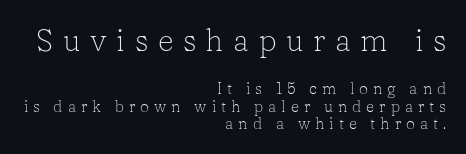
The image shows 31 px light serif type, upright; set right-aligned, tight line spacing (1.08x), unusually wide letter spacing (+0.31 em), not underlined; the first (top) block is 1.94x larger; low stroke contrast and a medium x-height.
